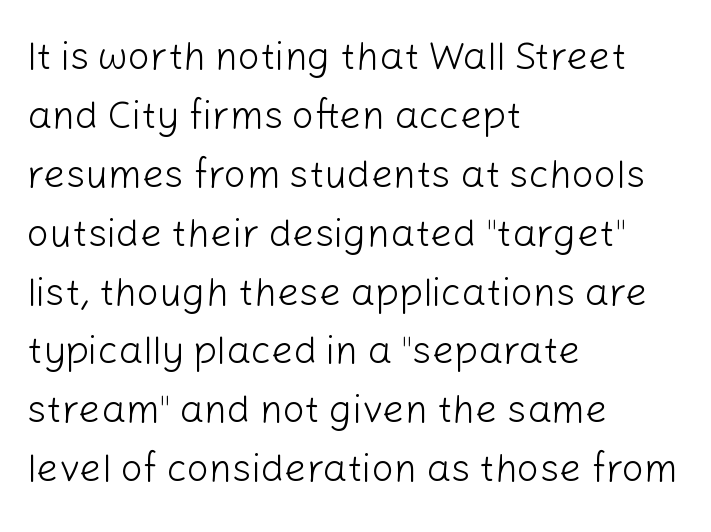
Q: Is the text bold? A: No.
Q: Is the text italic (slanted)? A: No, it is upright.
Q: Is the typeface a serif or a sans-serif typeface? A: Sans-serif.
Q: Is the text underlined? A: No.
Q: How is the paragraph aligned? A: Left-aligned.
Q: Is the spacing between letters normal or unusually wide? A: Normal.
Q: Is the spacing between lines tight, normal or loose? A: Normal.
Q: Width (condensed, normal, or wide)? A: Normal.
Q: Stroke contrast? A: Low.
Q: x-height? A: Medium.
Q: Monospaced? A: No.
